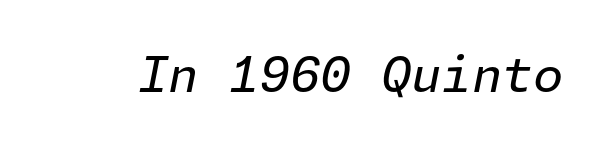
Q: Is the text bold? A: No.
Q: Is the text italic (slanted)? A: Yes, it leans right by about 11 degrees.
Q: Is the text underlined? A: No.
Q: Is the spacing between letters normal or unusually wide? A: Normal.
Q: Width (condensed, normal, or wide)? A: Normal.
Q: Stroke contrast? A: Low.
Q: x-height? A: Medium.
